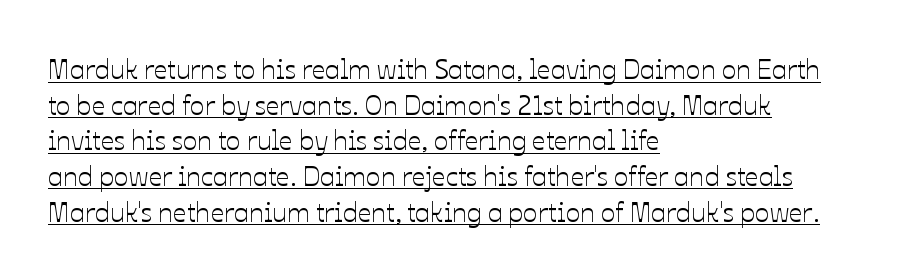
Q: Is the text italic (slanted)? A: No, it is upright.
Q: Is the text underlined? A: Yes.
Q: How is the paragraph aligned? A: Left-aligned.
Q: Is the spacing between letters normal or unusually wide? A: Normal.
Q: Is the spacing between lines tight, normal or loose? A: Normal.
